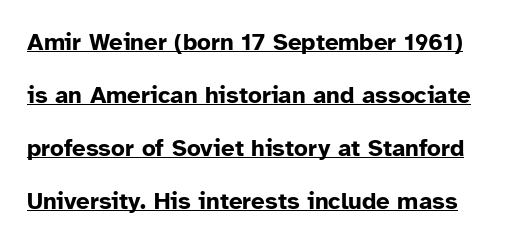
A great deal of white space separates one row of letters from the next. Students, note that the glyphs here touch the page at normal intervals. Designer's note — italics off, roman on. The strokes are fattened all the way to bold. Each line of the rendering has a horizontal stroke beneath the glyphs.
